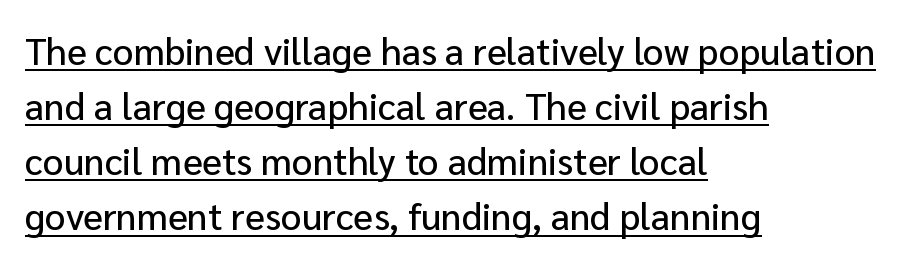
Q: Is the text italic (slanted)? A: No, it is upright.
Q: Is the typeface a serif or a sans-serif typeface? A: Sans-serif.
Q: Is the text underlined? A: Yes.
Q: How is the paragraph aligned? A: Left-aligned.
Q: Is the spacing between letters normal or unusually wide? A: Normal.
Q: Is the spacing between lines tight, normal or loose? A: Normal.
Q: Width (condensed, normal, or wide)? A: Normal.
Q: Stroke contrast? A: Low.
Q: x-height? A: Medium.
Q: Monospaced? A: No.
